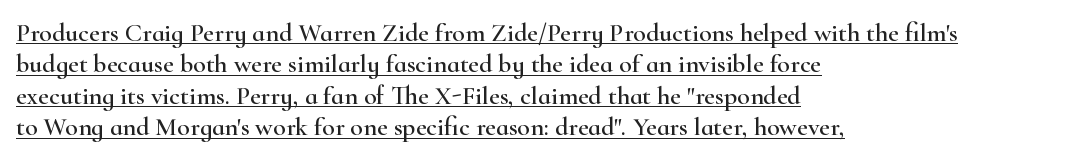
The typesetter chose a ragged-right arrangement here. Posture: upright roman. Notice how a bar underscores the lettering throughout. Default kerning and tracking; the words read as compact shapes.
